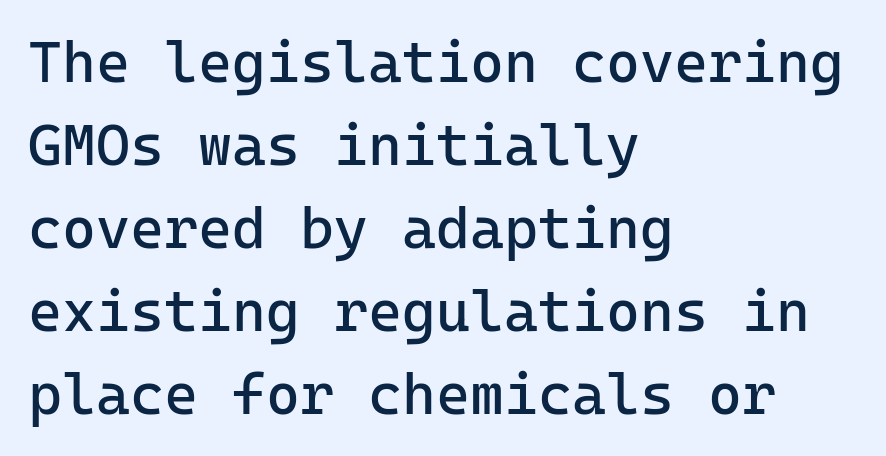
Q: Is the text bold? A: No.
Q: Is the text italic (slanted)? A: No, it is upright.
Q: Is the typeface a serif or a sans-serif typeface? A: Sans-serif.
Q: Is the text underlined? A: No.
Q: How is the paragraph aligned? A: Left-aligned.
Q: Is the spacing between letters normal or unusually wide? A: Normal.
Q: Is the spacing between lines tight, normal or loose? A: Normal.
Q: Width (condensed, normal, or wide)? A: Normal.
Q: Stroke contrast? A: Low.
Q: x-height? A: Medium.
Q: Monospaced? A: Yes.
